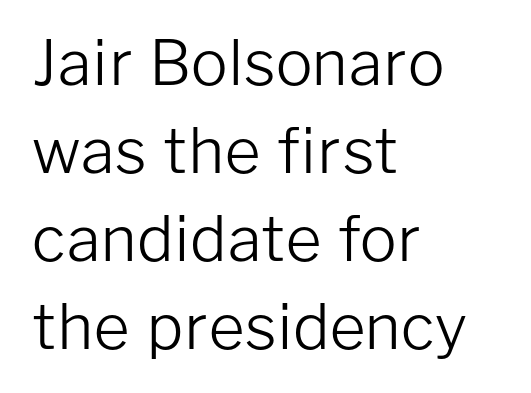
The image shows 62 px light sans-serif type, upright; set left-aligned, normal line spacing (1.42x), normal letter spacing, not underlined; low stroke contrast and a medium x-height.
